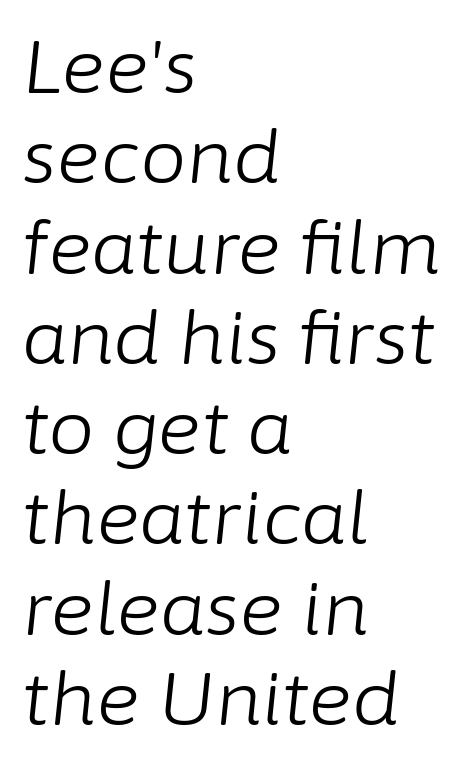
The image shows 74 px light type, italic (leaning right); set left-aligned, line spacing 1.22x, normal letter spacing, not underlined; low stroke contrast and a medium x-height.
